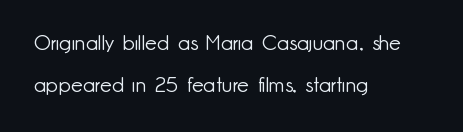
Nobody touched the tracking dial on this one. These lines stand farther apart than default settings would place them. Letters rest on an invisible, unmarked baseline. Notice how the passage keeps a crisp vertical edge on the left only. Compared with a typical body face, this is equally light or lighter still. Upright lettering throughout.
